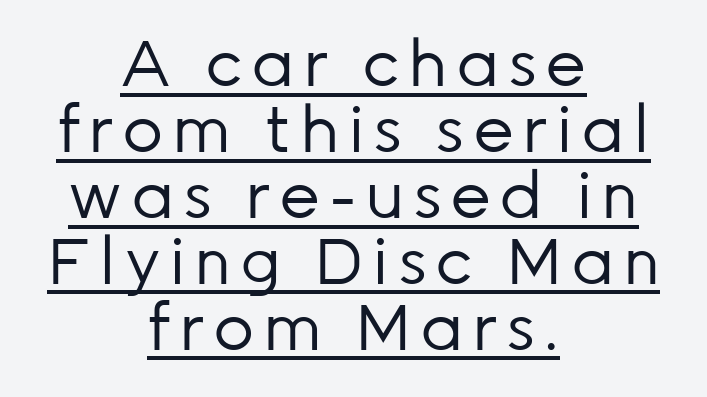
{"serif": "no", "italic": "no", "bold": "no", "weight": "regular", "width": "normal", "stroke_contrast": "low", "x_height": "medium", "monospaced": "no", "underline": "yes", "align": "center", "line_spacing": "tight", "line_spacing_ratio": 1.03, "glyph_px": 64}
